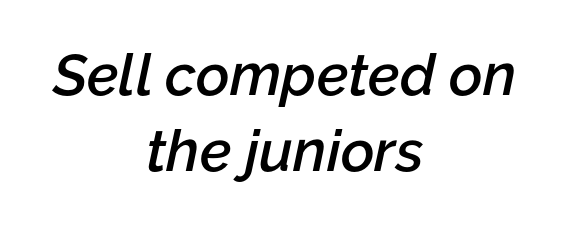
{"italic": "yes", "lean": "right", "slant_degrees": 12, "bold": "semi", "weight": "semibold", "width": "normal", "stroke_contrast": "low", "x_height": "medium", "monospaced": "no", "underline": "no", "align": "center", "line_spacing": "normal", "line_spacing_ratio": 1.31, "letter_spacing": "normal", "letter_spacing_em": 0.0, "glyph_px": 58}
